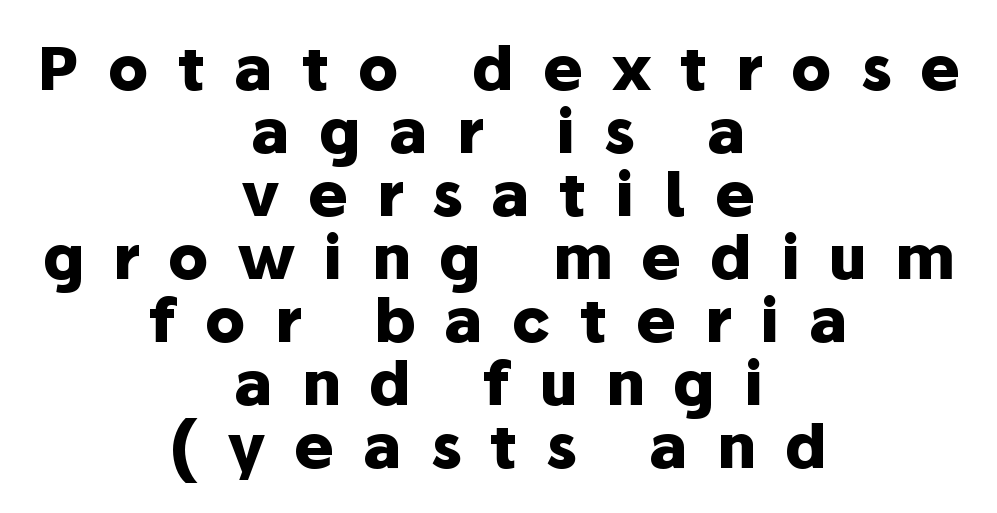
{"serif": "no", "italic": "no", "bold": "yes", "weight": "heavy", "width": "normal", "stroke_contrast": "low", "x_height": "medium", "monospaced": "no", "underline": "no", "align": "center", "line_spacing": "tight", "line_spacing_ratio": 1.05, "letter_spacing": "wide", "letter_spacing_em": 0.48, "glyph_px": 60}
